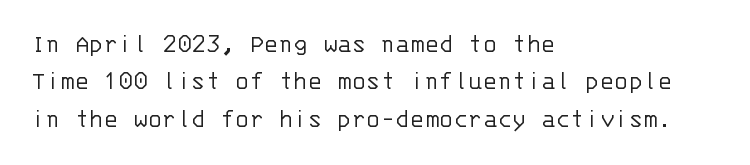
Q: Is the text bold? A: No.
Q: Is the text italic (slanted)? A: No, it is upright.
Q: Is the text underlined? A: No.
Q: How is the paragraph aligned? A: Left-aligned.
Q: Is the spacing between letters normal or unusually wide? A: Normal.
Q: Is the spacing between lines tight, normal or loose? A: Normal.
